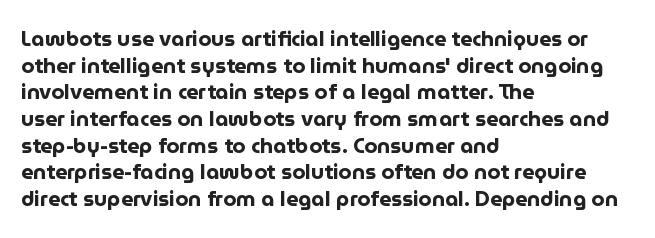
Q: Is the text bold? A: Yes.
Q: Is the text italic (slanted)? A: No, it is upright.
Q: Is the text underlined? A: No.
Q: How is the paragraph aligned? A: Left-aligned.
Q: Is the spacing between letters normal or unusually wide? A: Normal.
Q: Is the spacing between lines tight, normal or loose? A: Normal.
